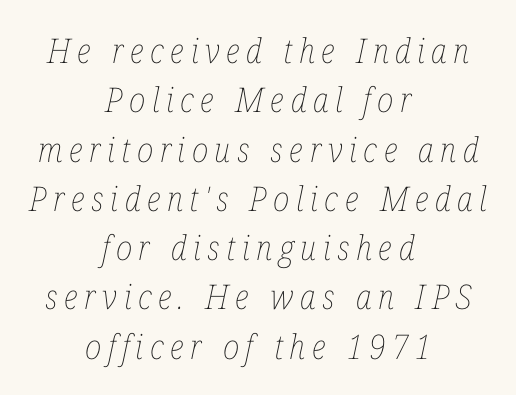
These lines are rendered in a variable-pitch font. The face looks like a standard text weight, possibly lighter. Letters rest on an invisible, unmarked baseline. The lines are quadded center.
